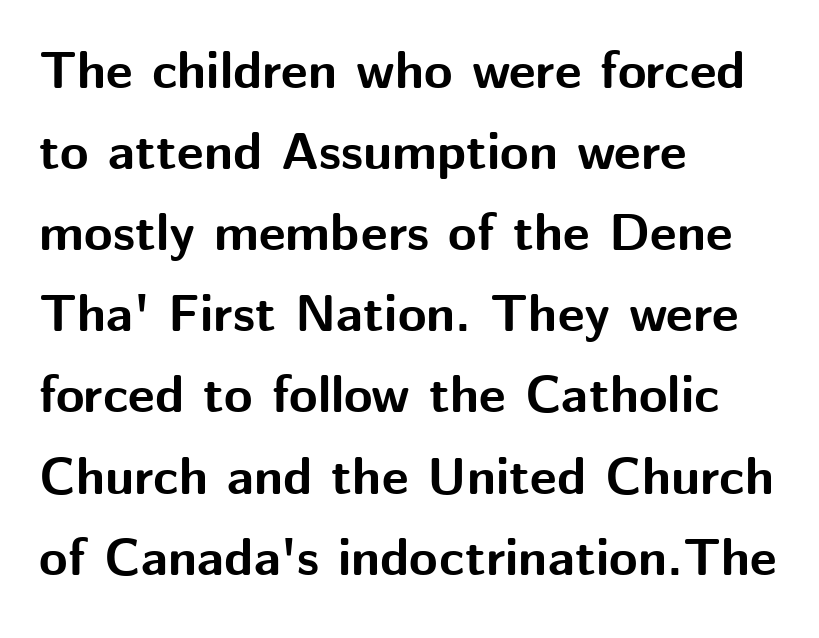
Font category for this specimen: sans-serif. A typesetter would call this proportional, since set widths differ per character. You can tell it's not italic because the verticals are truly vertical. In terms of weight, the rendering is a true, heavy bold. This block has exactly the height ordinary leading produces.
